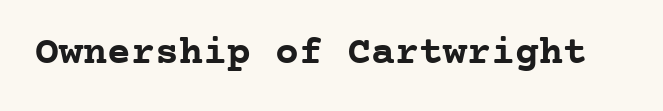
The horizontal fit of the characters is conventional and even. As a designer I'd log this as weight 700, bold. Serifs: yes, visible at the terminals of the letterforms. The strip under each line holds only bare page. No italicization has been applied; the sample stays upright. A typesetter would call this monospace, since all characters share one set width.
